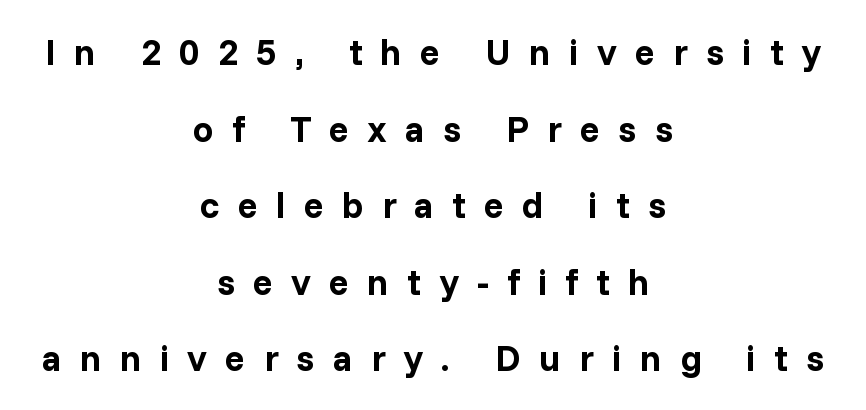
Typographic density is high because the face is bold. Decoration check: the copy has no underline. The letters advance in unequal steps, a hallmark of proportional type. Substantial extra tracking has been applied to these lines.
